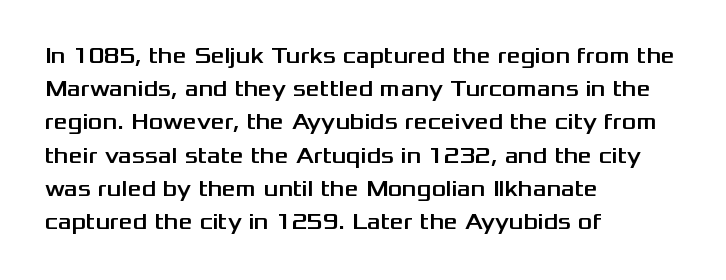
Q: Is the text italic (slanted)? A: No, it is upright.
Q: Is the text underlined? A: No.
Q: How is the paragraph aligned? A: Left-aligned.
Q: Is the spacing between letters normal or unusually wide? A: Normal.
Q: Is the spacing between lines tight, normal or loose? A: Normal.
